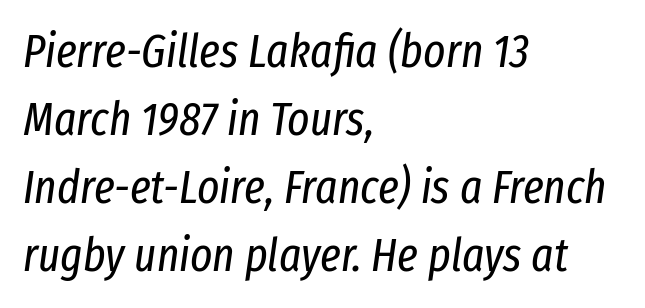
The image shows 47 px regular-weight, condensed type, italic (leaning right); set left-aligned, normal line spacing (1.45x), normal letter spacing, not underlined; low stroke contrast and a medium x-height.
